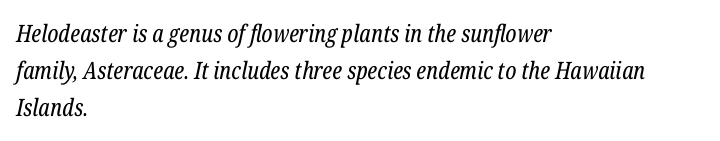
{"italic": "yes", "lean": "right", "slant_degrees": 12, "bold": "no", "underline": "no", "align": "left", "line_spacing": "normal", "line_spacing_ratio": 1.55, "letter_spacing": "normal", "letter_spacing_em": 0.0, "glyph_px": 24}
